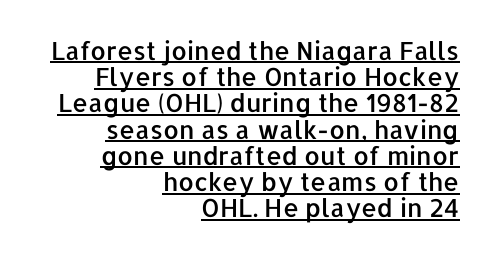
Q: Is the text italic (slanted)? A: No, it is upright.
Q: Is the text underlined? A: Yes.
Q: How is the paragraph aligned? A: Right-aligned.
Q: Is the spacing between letters normal or unusually wide? A: Normal.
Q: Is the spacing between lines tight, normal or loose? A: Tight.
